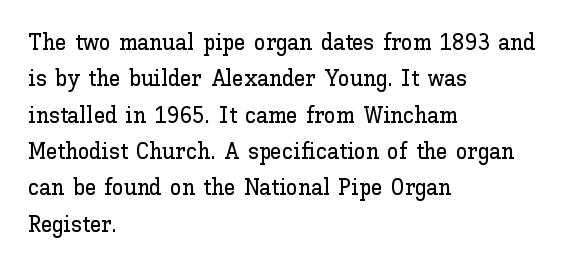
Q: Is the text italic (slanted)? A: No, it is upright.
Q: Is the text underlined? A: No.
Q: How is the paragraph aligned? A: Left-aligned.
Q: Is the spacing between letters normal or unusually wide? A: Normal.
Q: Is the spacing between lines tight, normal or loose? A: Normal.
